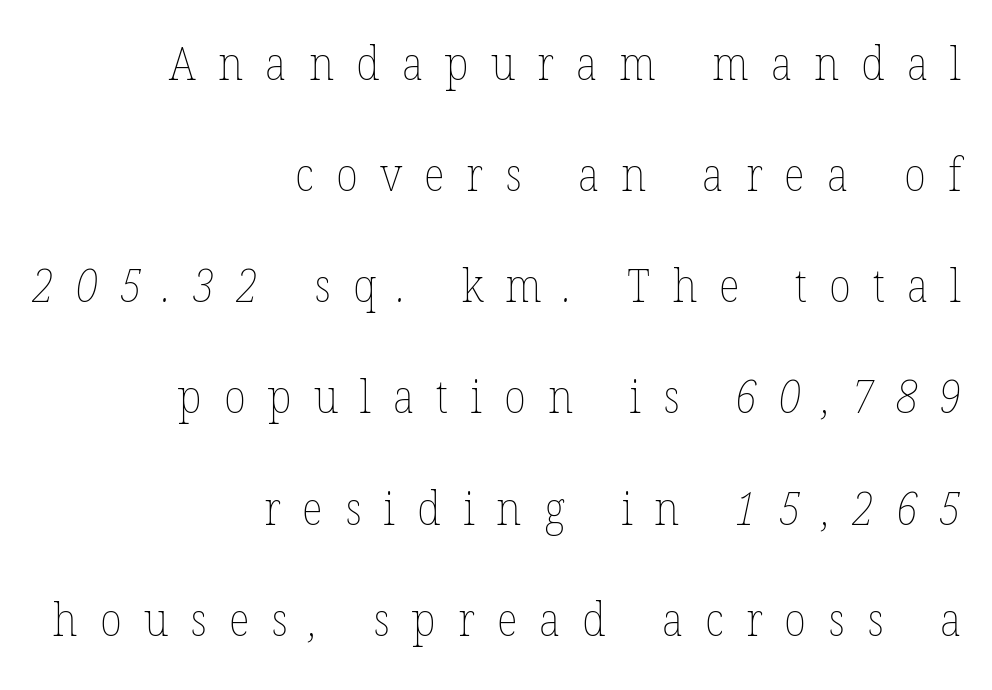
{"bold": "no", "weight": "thin", "width": "normal", "stroke_contrast": "low", "x_height": "medium", "monospaced": "no", "underline": "no", "align": "right", "line_spacing": "loose", "line_spacing_ratio": 2.47, "letter_spacing": "wide", "letter_spacing_em": 0.49, "glyph_px": 45}
